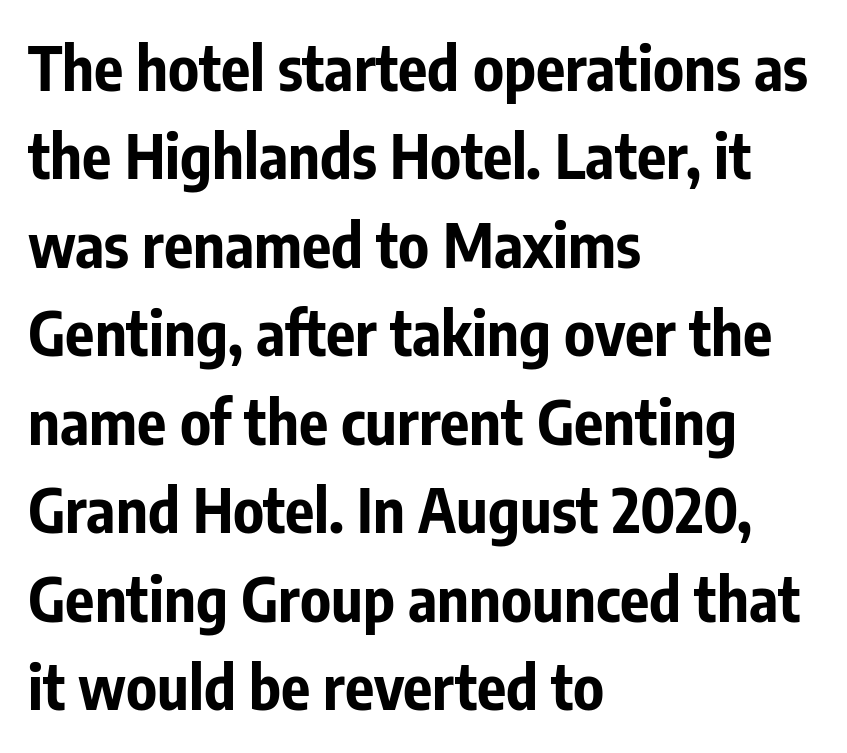
Default kerning and tracking; the words read as compact shapes. The passage shown is typed in a proportional face where columns would drift. The vertical gap from one line to the next is medium. The string is rendered with underlining switched off. Italic: no, the glyphs are upright roman. Typeset ragged right — the left edge is the straight one.
